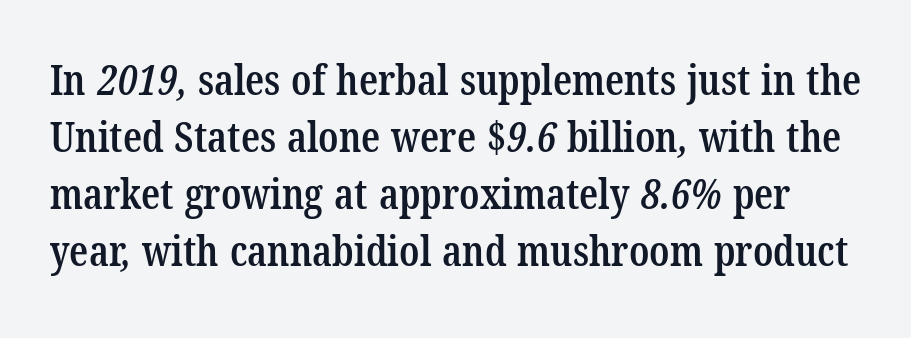
{"serif": "yes", "bold": "semi", "weight": "semibold", "width": "condensed", "stroke_contrast": "low", "x_height": "medium", "monospaced": "no", "underline": "no", "line_spacing": "normal", "line_spacing_ratio": 1.36, "letter_spacing": "normal", "letter_spacing_em": 0.0, "glyph_px": 42}
